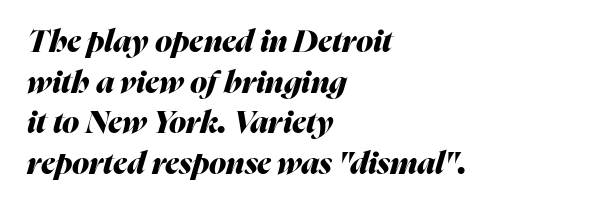
Q: Is the text bold? A: Yes.
Q: Is the text italic (slanted)? A: Yes, it leans right by about 16 degrees.
Q: Is the text underlined? A: No.
Q: How is the paragraph aligned? A: Left-aligned.
Q: Is the spacing between letters normal or unusually wide? A: Normal.
Q: Is the spacing between lines tight, normal or loose? A: Normal.
Q: Width (condensed, normal, or wide)? A: Normal.
Q: Stroke contrast? A: Medium.
Q: x-height? A: Medium.
Q: Monospaced? A: No.
